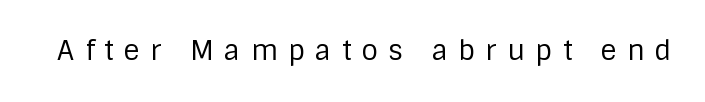
Q: Is the text bold? A: No.
Q: Is the text italic (slanted)? A: No, it is upright.
Q: Is the text underlined? A: No.
Q: Is the spacing between letters normal or unusually wide? A: Unusually wide.
